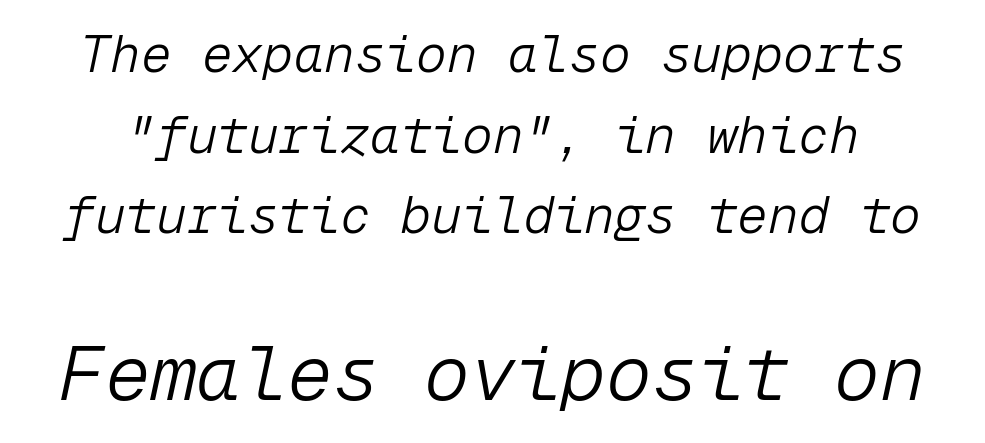
Q: Is the text bold? A: No.
Q: Is the text italic (slanted)? A: Yes, it leans right by about 12 degrees.
Q: Is the text underlined? A: No.
Q: Is the spacing between letters normal or unusually wide? A: Normal.
Q: Is the spacing between lines tight, normal or loose? A: Normal.
Q: Which block of text is set in a larger size, the first (top) or the second (bottom)? A: The second (bottom) one.
Q: Width (condensed, normal, or wide)? A: Normal.
Q: Stroke contrast? A: Low.
Q: x-height? A: Medium.
Q: Monospaced? A: Yes.
